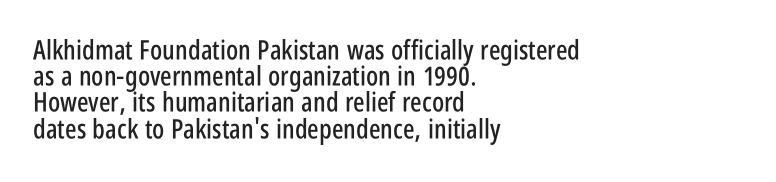
The image shows 27 px text type, upright; set left-aligned, tight line spacing (0.97x), normal letter spacing, not underlined.
